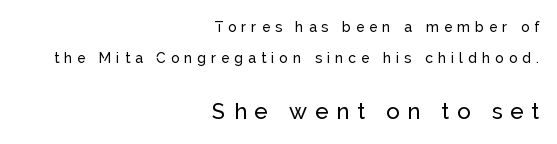
The typesetter chose a ragged-left arrangement here. You get the small type first, then a jump to larger type. The tracking reads as deliberately expanded to a designer's eye. This block would shrink considerably if given ordinary leading; it's expanded now. No word sits above an underline. It's the straight-up-and-down kind of type.
